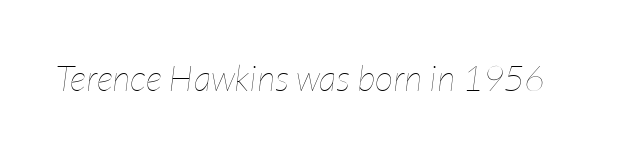
The image shows 36 px thin, condensed type, italic (leaning right); set normal letter spacing, not underlined; low stroke contrast and a medium x-height.
